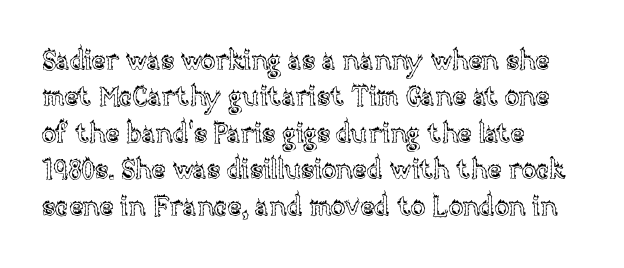
Tracking value appears to be zero — textbook default spacing. The type sits square on the baseline with zero lean. A clean baseline with only descenders dipping below it. Is the block centered? No — it sits flush against the left margin. Notice how descenders clear the ascenders below comfortably — that's standard leading.
